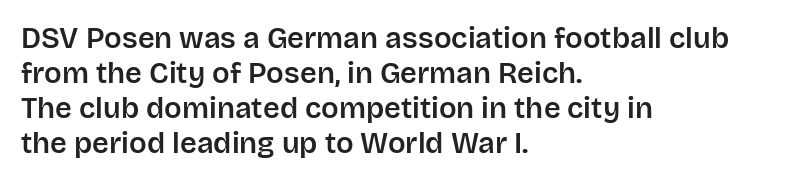
The image shows 29 px sans-serif type, upright; set left-aligned, line spacing 1.21x, normal letter spacing, not underlined; low stroke contrast and a large x-height.
